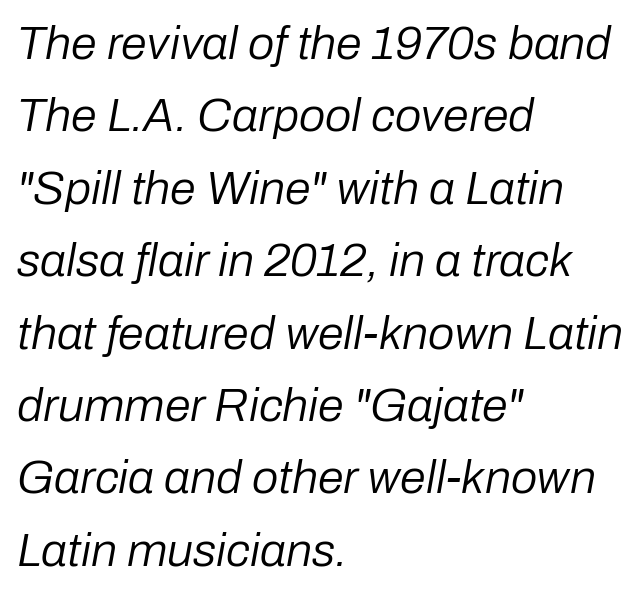
{"italic": "yes", "lean": "right", "slant_degrees": 10, "bold": "no", "weight": "regular", "width": "normal", "stroke_contrast": "low", "x_height": "medium", "monospaced": "no", "underline": "no", "align": "left", "line_spacing": "normal", "line_spacing_ratio": 1.54, "letter_spacing": "normal", "letter_spacing_em": 0.0, "glyph_px": 47}
